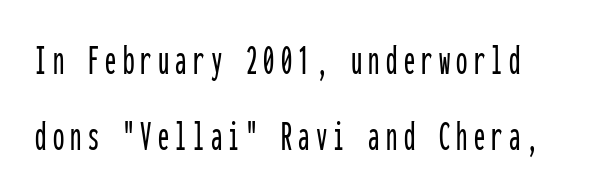
The image shows 45 px condensed sans-serif type, upright, monospaced; set normal line spacing (1.7x), not underlined; low stroke contrast and a medium x-height.
